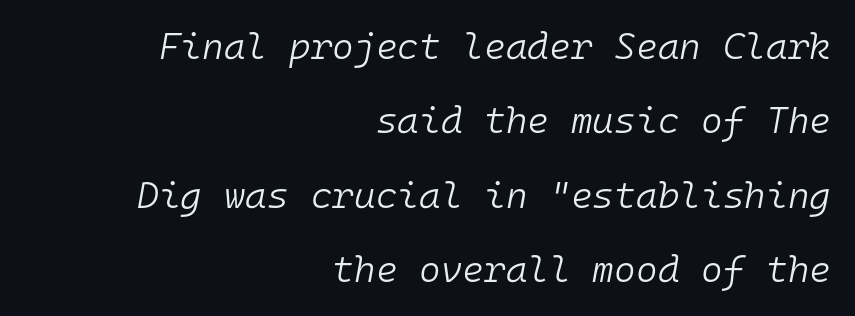
{"italic": "yes", "lean": "right", "slant_degrees": 10, "bold": "no", "weight": "light", "width": "normal", "stroke_contrast": "low", "x_height": "medium", "monospaced": "yes", "underline": "no", "align": "right", "line_spacing": "loose", "line_spacing_ratio": 2.01, "letter_spacing": "normal", "letter_spacing_em": 0.0, "glyph_px": 37}
